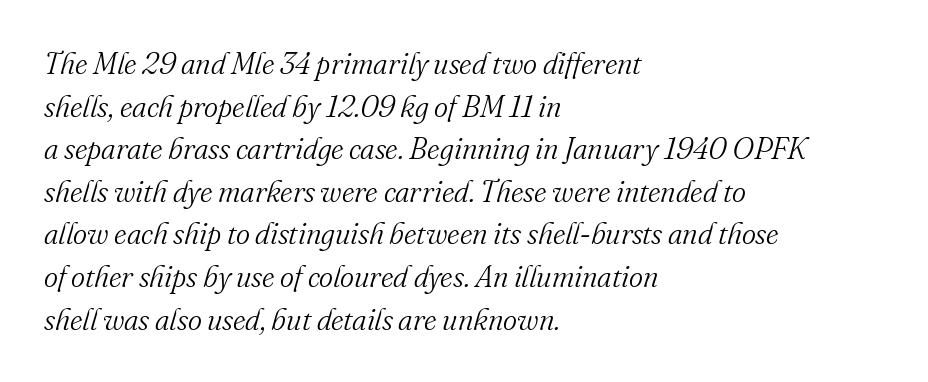
{"serif": "yes", "italic": "yes", "lean": "right", "slant_degrees": 16, "bold": "no", "weight": "light", "width": "normal", "stroke_contrast": "medium", "x_height": "small", "monospaced": "no", "underline": "no", "align": "left", "line_spacing": "normal", "line_spacing_ratio": 1.42, "letter_spacing": "normal", "letter_spacing_em": 0.0, "glyph_px": 30}
